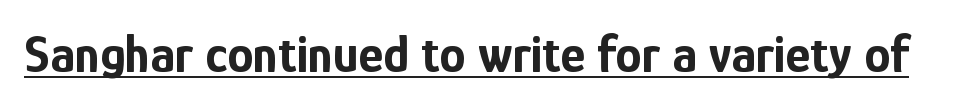
The image shows 53 px bold, condensed sans-serif type, upright; set normal letter spacing, underlined; low stroke contrast and a medium x-height.
